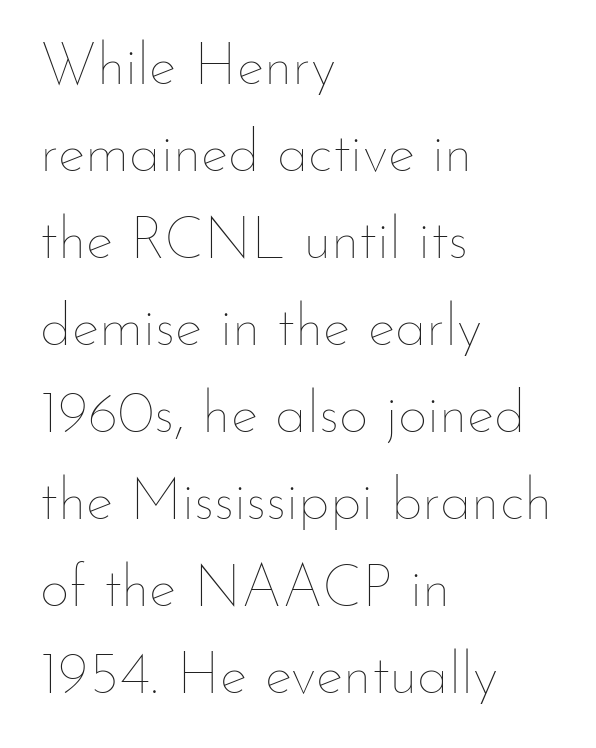
Every character sits straight up, as roman type does. The lines sit at an ordinary, default distance from one another. Rule under the text: the space is simply empty. These lines stack with their left ends in a neat column. Each letter keeps its own natural width here, so spacing adapts to shape. The strokes carry an ordinary text weight at most.
